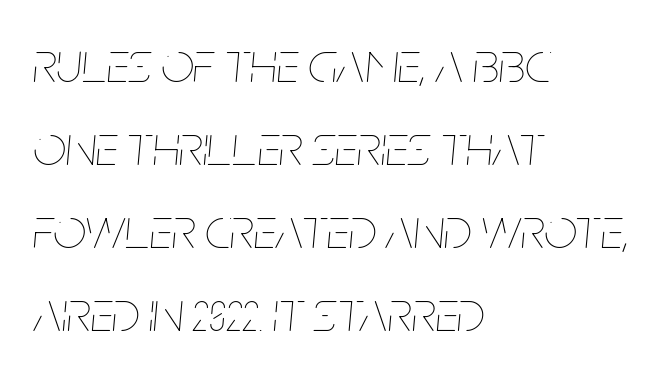
Q: Is the text bold? A: No.
Q: Is the text italic (slanted)? A: Yes, it leans right by about 5 degrees.
Q: Is the text underlined? A: No.
Q: How is the paragraph aligned? A: Left-aligned.
Q: Is the spacing between letters normal or unusually wide? A: Normal.
Q: Is the spacing between lines tight, normal or loose? A: Normal.
Q: Width (condensed, normal, or wide)? A: Condensed.
Q: Stroke contrast? A: Low.
Q: x-height? A: Large.
Q: Monospaced? A: No.
